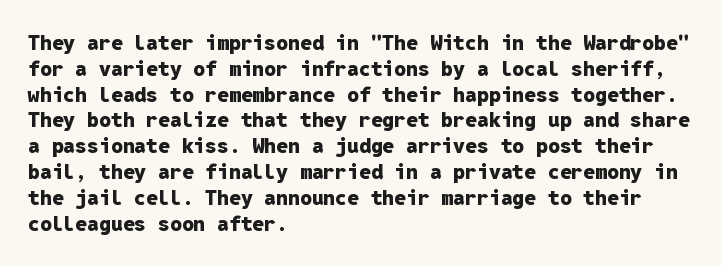
The letters stand upright; this is a roman face. Every row of glyphs begins at an identical x-position on the left. Between one letter and the next there's only the usual sliver of space. Caption: bold face, heavy strokes.
